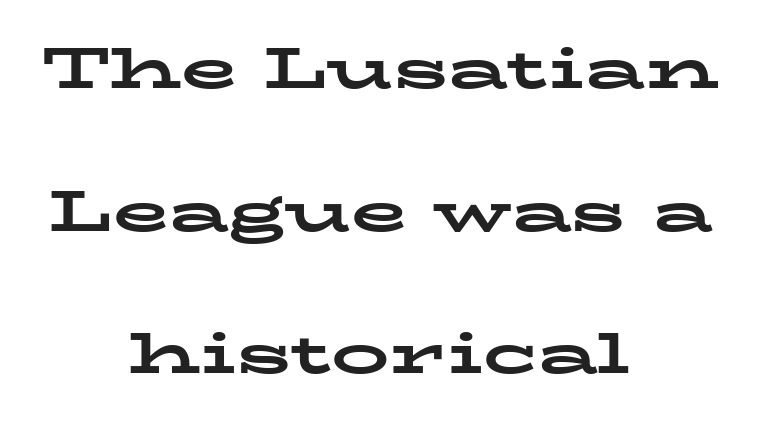
No extra tracking has been applied to these lines. You can tell from the footed stems that serif type was used. The rendering uses natural spacing where letterforms have individual widths. Both edges are ragged and mirror each other, which tells us the setting is centered. Just letters on the line, the space beneath them empty.
